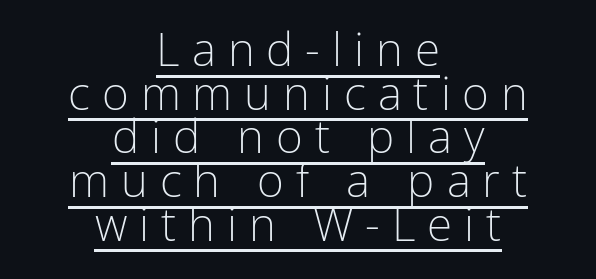
The text block is weighted toward neither margin, spreading evenly from the middle. The space between consecutive lines is stingy. Do the letters lean? They stand straight. The weight tops out at a normal text grade. Somebody hit Ctrl+U on this one — the words are underlined. This sample uses expanded letter spacing, leaving extra air between glyphs.
